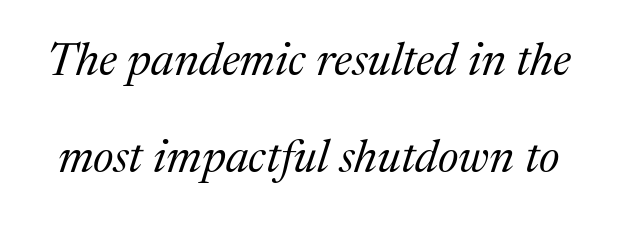
{"serif": "yes", "italic": "yes", "lean": "right", "slant_degrees": 17, "bold": "no", "weight": "regular", "width": "normal", "stroke_contrast": "medium", "x_height": "medium", "monospaced": "no", "underline": "no", "line_spacing": "loose", "line_spacing_ratio": 2.1, "letter_spacing": "normal", "letter_spacing_em": 0.0, "glyph_px": 46}
